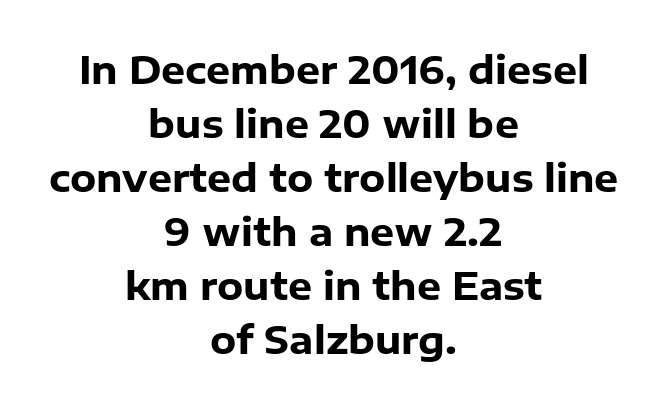
The image shows 38 px heavy sans-serif type, upright; set centered, normal line spacing (1.42x), normal letter spacing, not underlined; low stroke contrast and a medium x-height.
